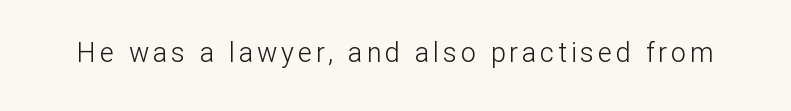
Q: Is the text bold? A: No.
Q: Is the text italic (slanted)? A: No, it is upright.
Q: Is the text underlined? A: No.
